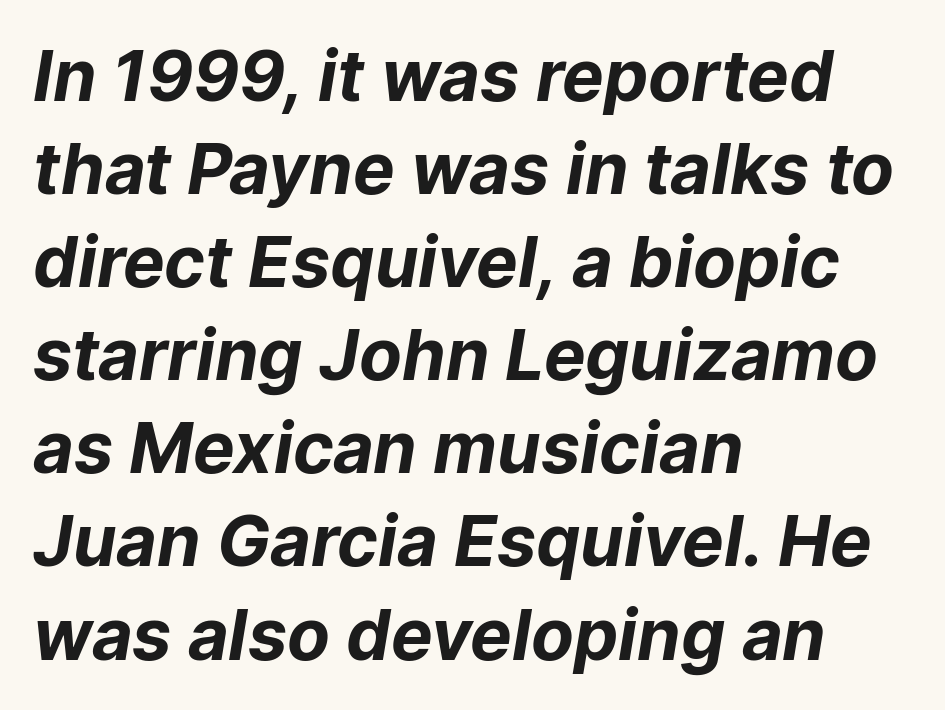
{"serif": "no", "bold": "yes", "weight": "bold", "width": "normal", "stroke_contrast": "low", "x_height": "medium", "monospaced": "no", "underline": "no", "align": "left", "line_spacing": "normal", "line_spacing_ratio": 1.33, "letter_spacing": "normal", "letter_spacing_em": 0.0, "glyph_px": 70}
